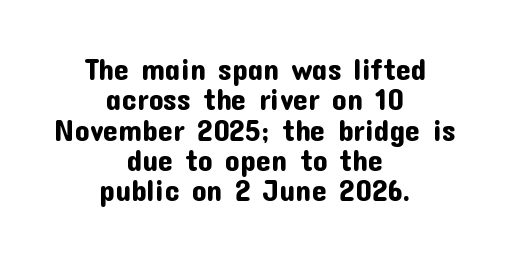
{"serif": "no", "italic": "no", "width": "normal", "stroke_contrast": "low", "x_height": "medium", "monospaced": "no", "underline": "no", "align": "center", "line_spacing": "tight", "line_spacing_ratio": 1.01, "letter_spacing": "normal", "letter_spacing_em": 0.0, "glyph_px": 30}
